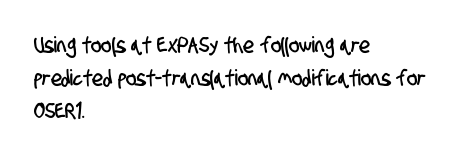
No word sits above an underline. The lines sit at an ordinary, default distance from one another. Is the letter spacing exaggerated? No — it looks like the ordinary default. Caption: multi-line text, flush left, ragged right.
